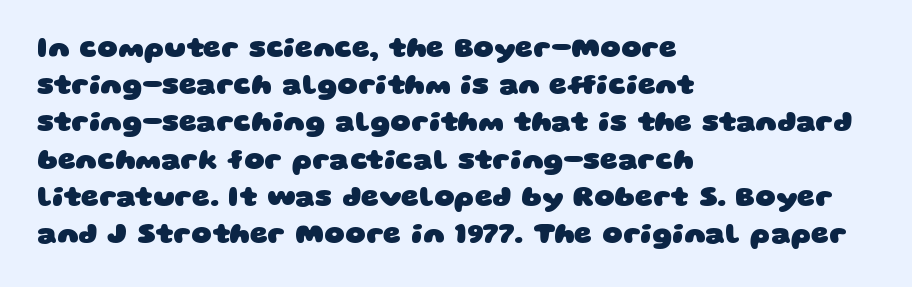
Q: Is the text bold? A: Yes.
Q: Is the typeface a serif or a sans-serif typeface? A: Sans-serif.
Q: Is the text underlined? A: No.
Q: How is the paragraph aligned? A: Left-aligned.
Q: Is the spacing between letters normal or unusually wide? A: Normal.
Q: Is the spacing between lines tight, normal or loose? A: Normal.
Q: Width (condensed, normal, or wide)? A: Wide.
Q: Stroke contrast? A: Low.
Q: x-height? A: Large.
Q: Monospaced? A: No.
